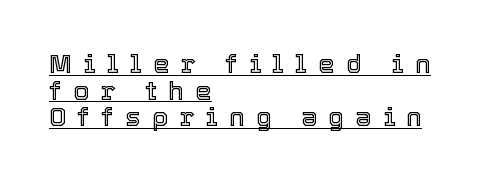
Do the letters lean? They stand straight. How are the letters spaced? Widely, with obvious added tracking. Underlining? Definitely there. Where is the straight margin? On the left.
